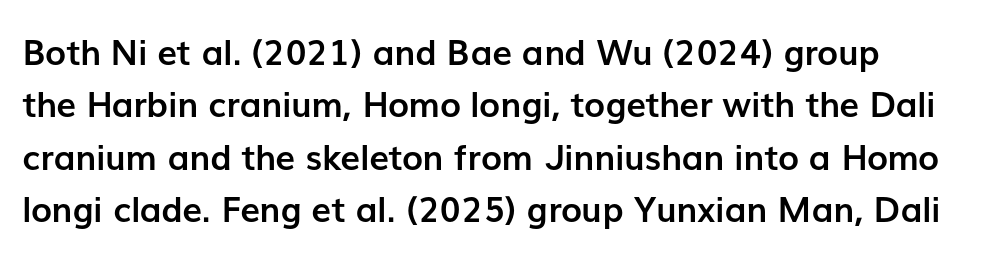
The image shows 35 px semibold sans-serif type, upright; set left-aligned, normal line spacing (1.5x), normal letter spacing, not underlined; low stroke contrast and a medium x-height.
